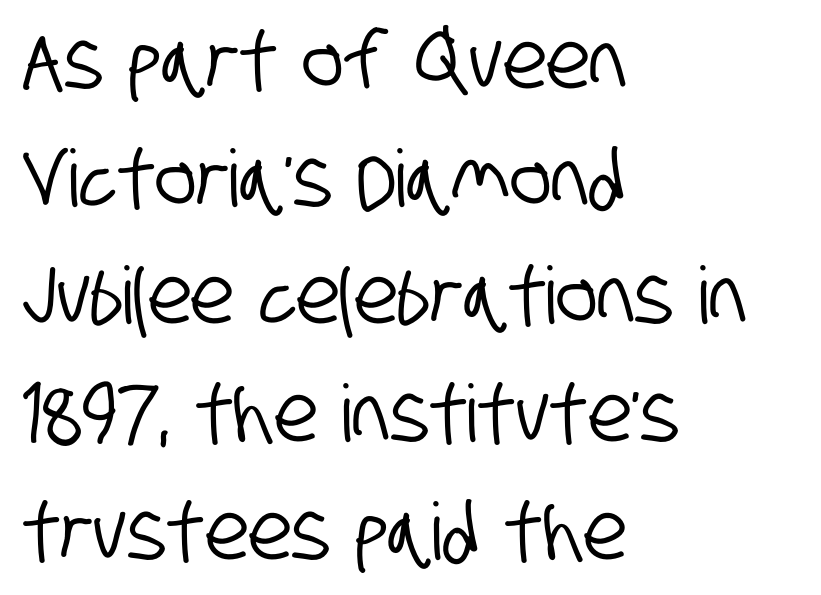
The image shows 79 px condensed sans-serif type; set left-aligned, normal line spacing (1.49x), normal letter spacing, not underlined; low stroke contrast and a large x-height.
